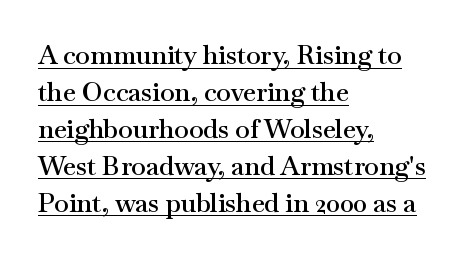
A baseline rule has been typeset under these characters. Evenly set lines give the paragraph a standard silhouette. Line starts are locked; line ends wander. The horizontal fit of the characters is conventional and even.
